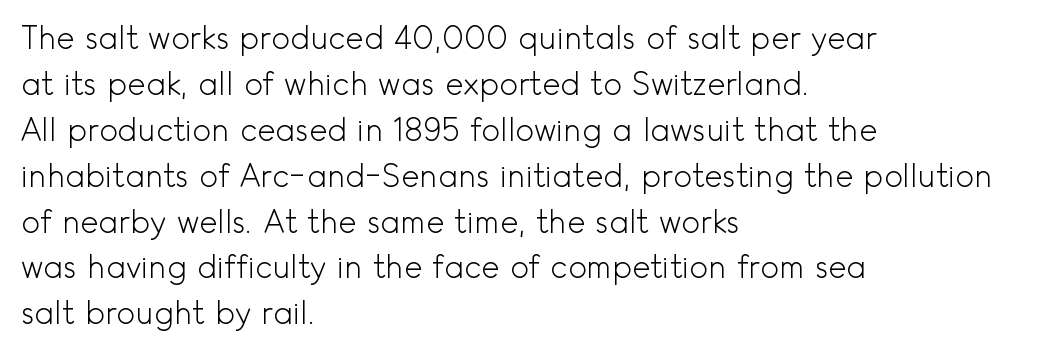
The image shows 31 px light sans-serif type, upright; set left-aligned, normal line spacing (1.48x), normal letter spacing, not underlined; a small x-height.
